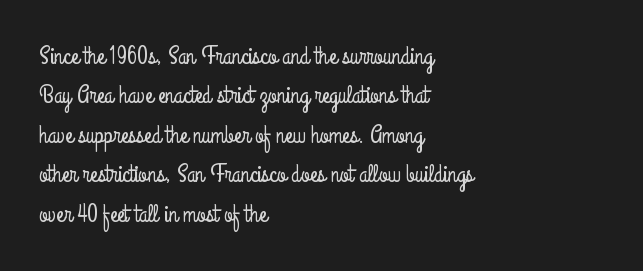
The setting favours the left margin, as ordinary paragraphs usually do. A bare baseline throughout the passage. The letterforms sit shoulder to shoulder at normal distance. These lines sit exactly where default settings would place them.
